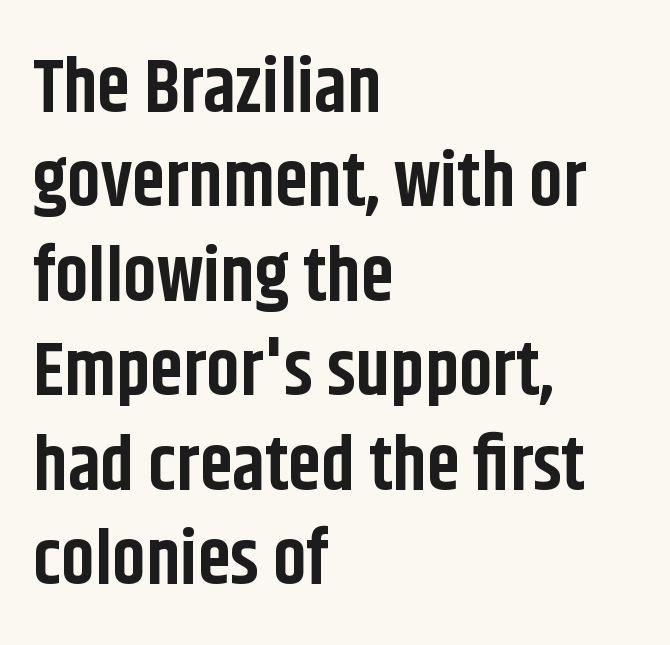
Caption: bold face, heavy strokes. I'd call this a sans setting — the letters go barefoot. Any mark beneath the type? The region is blank. Notice how descenders clear the ascenders below comfortably — that's standard leading. There is no visible air inserted between adjacent glyphs.
